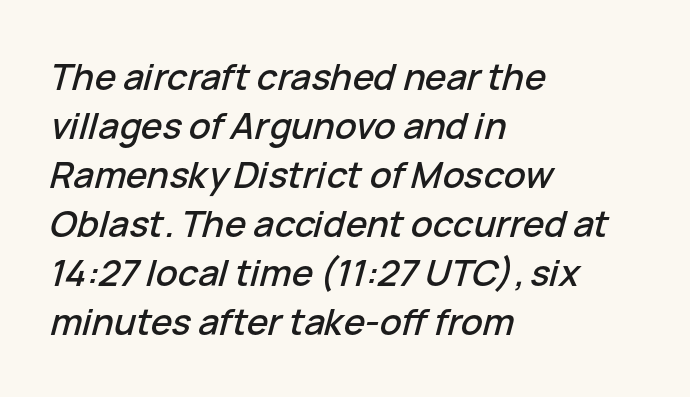
Q: Is the text italic (slanted)? A: Yes, it leans right by about 15 degrees.
Q: Is the text underlined? A: No.
Q: How is the paragraph aligned? A: Left-aligned.
Q: Is the spacing between letters normal or unusually wide? A: Normal.
Q: Is the spacing between lines tight, normal or loose? A: Normal.
Q: Width (condensed, normal, or wide)? A: Normal.
Q: Stroke contrast? A: Low.
Q: x-height? A: Medium.
Q: Monospaced? A: No.
